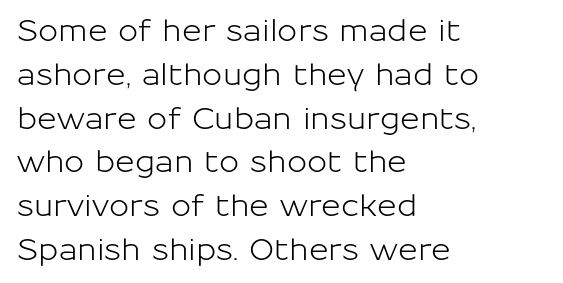
The letterforms sit shoulder to shoulder at normal distance. Is there any slant? The stems are plumb. Each row of text sits above clean, open space. Does the copy run flush right? No — it runs flush left. Regarding leading, the lines here are spaced in the standard way.
